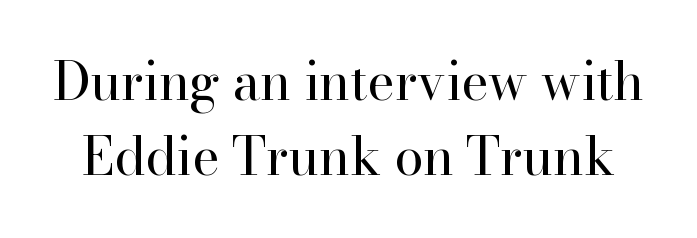
Q: Is the text bold? A: No.
Q: Is the text italic (slanted)? A: No, it is upright.
Q: Is the typeface a serif or a sans-serif typeface? A: Serif.
Q: Is the text underlined? A: No.
Q: Is the spacing between letters normal or unusually wide? A: Normal.
Q: Is the spacing between lines tight, normal or loose? A: Normal.
Q: Width (condensed, normal, or wide)? A: Normal.
Q: Stroke contrast? A: High.
Q: x-height? A: Small.
Q: Monospaced? A: No.
